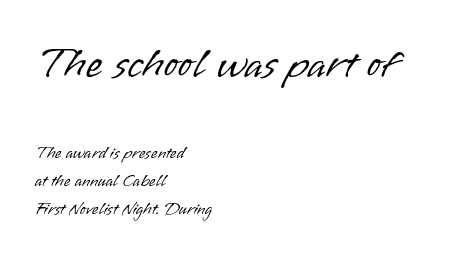
The image shows 43 px light sans-serif type; set left-aligned, normal line spacing (1.66x), normal letter spacing, not underlined; the first (top) block is 2.53x larger; low stroke contrast and a small x-height.
